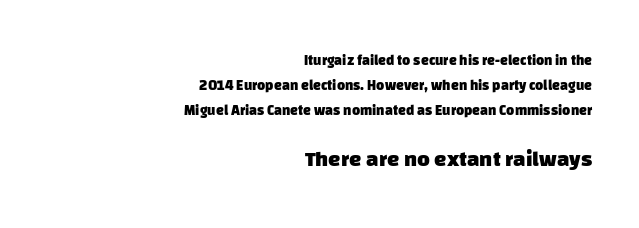
{"bold": "yes", "underline": "no", "align": "right", "line_spacing_ratio": 1.78, "letter_spacing": "normal", "letter_spacing_em": 0.0, "larger_block": "second", "size_ratio": 1.57, "glyph_px": 22}
